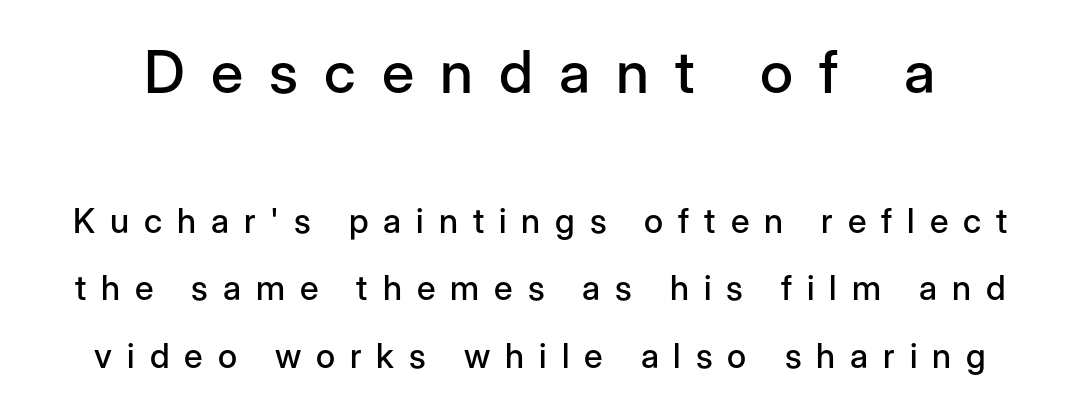
The image shows 59 px sans-serif type, upright; set loose line spacing (1.99x), unusually wide letter spacing (+0.44 em), not underlined; the first (top) block is 1.74x larger; low stroke contrast and a medium x-height.
